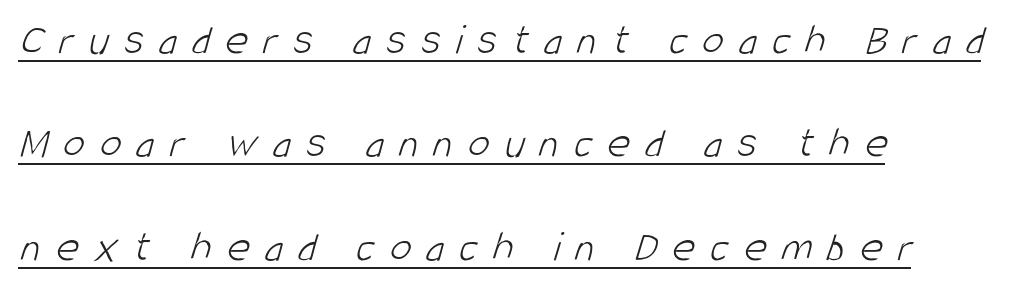
The image shows 44 px light, condensed sans-serif type; set left-aligned, loose line spacing (2.35x), unusually wide letter spacing (+0.34 em), underlined; low stroke contrast and a large x-height.
